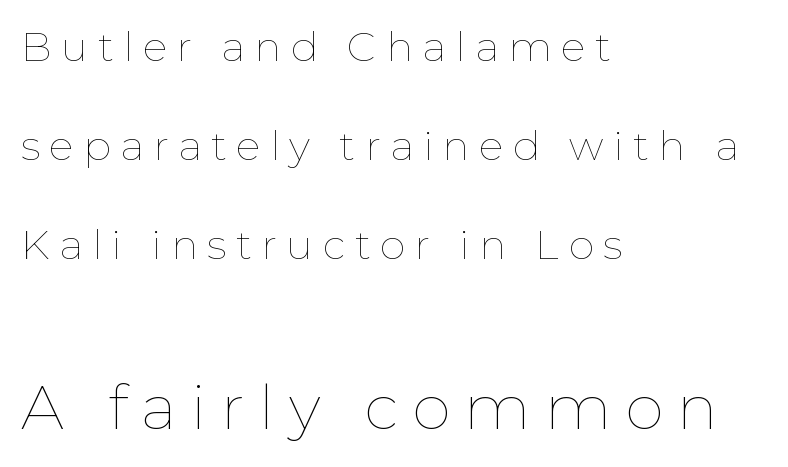
These lines are rendered in a variable-pitch font. Tracking here is generous; glyphs stand well apart from one another. Nobody drew a line under any word here. Summary of vertical rhythm: relaxed, with wide interline spacing. Typeset ragged right — the left edge is the straight one.
